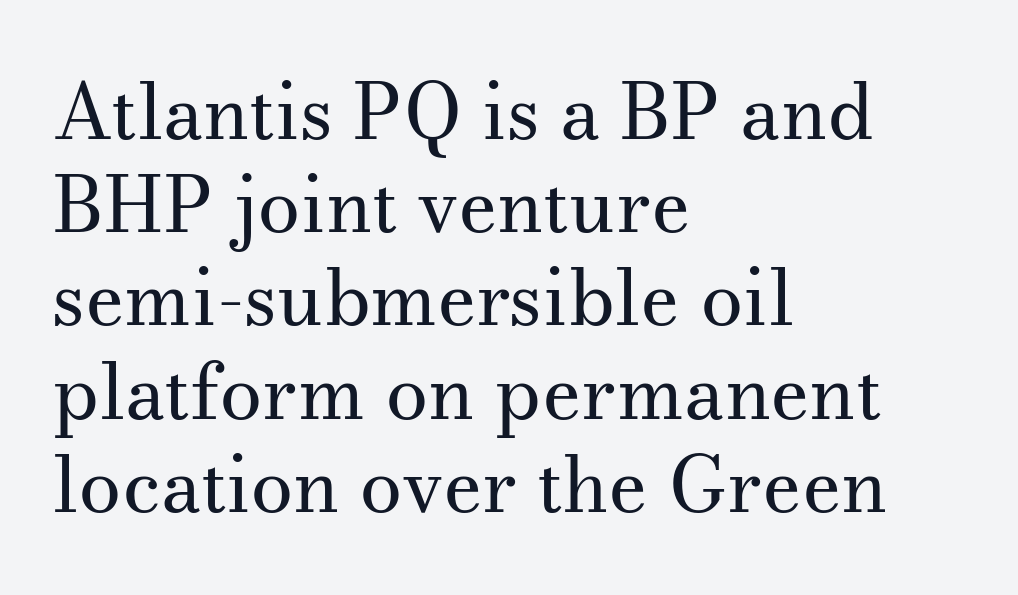
The image shows 77 px regular-weight serif type, upright; set left-aligned, line spacing 1.21x, normal letter spacing, not underlined; medium stroke contrast and a small x-height.
